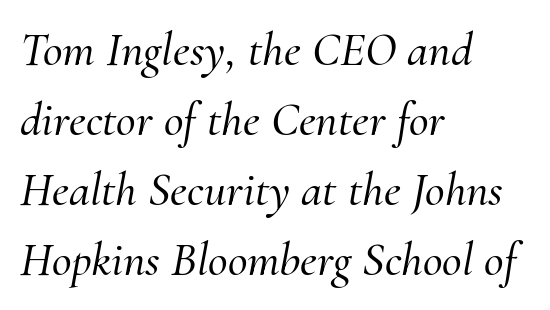
The image shows 48 px serif type, italic (leaning right); set left-aligned, normal line spacing (1.46x), normal letter spacing, not underlined; medium stroke contrast and a small x-height.
